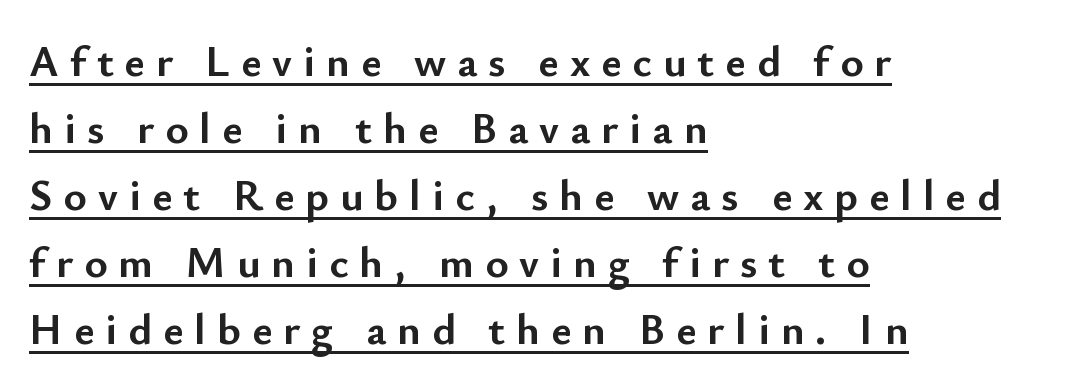
Q: Is the text bold? A: Yes.
Q: Is the text italic (slanted)? A: No, it is upright.
Q: Is the typeface a serif or a sans-serif typeface? A: Sans-serif.
Q: Is the text underlined? A: Yes.
Q: How is the paragraph aligned? A: Left-aligned.
Q: Is the spacing between letters normal or unusually wide? A: Unusually wide.
Q: Is the spacing between lines tight, normal or loose? A: Normal.
Q: Width (condensed, normal, or wide)? A: Normal.
Q: Stroke contrast? A: Low.
Q: x-height? A: Small.
Q: Monospaced? A: No.
